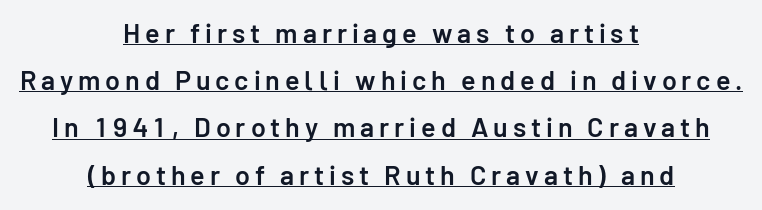
{"italic": "no", "bold": "semi", "underline": "yes", "align": "center", "line_spacing_ratio": 1.75, "glyph_px": 27}
